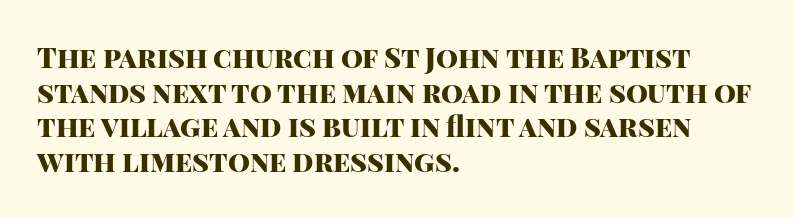
{"serif": "no", "italic": "no", "bold": "yes", "weight": "heavy", "width": "normal", "stroke_contrast": "high", "x_height": "large", "monospaced": "no", "underline": "no", "align": "left", "line_spacing_ratio": 1.24, "letter_spacing": "normal", "letter_spacing_em": 0.0, "glyph_px": 28}
